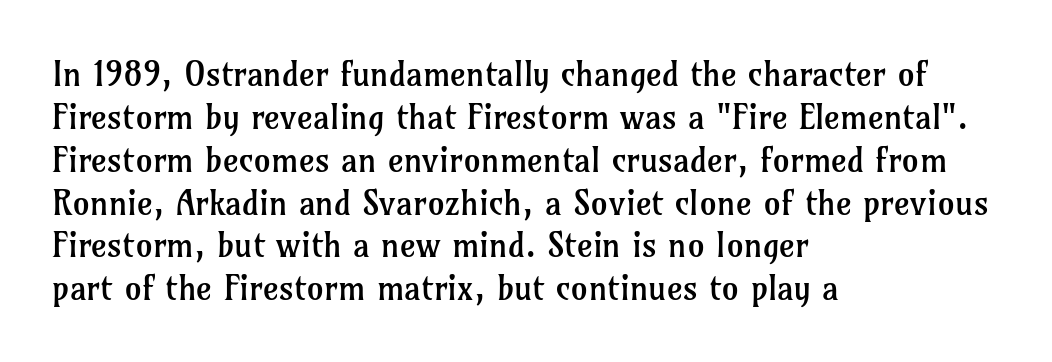
The image shows 34 px regular-weight serif type, upright; set left-aligned, normal line spacing (1.26x), normal letter spacing, not underlined; low stroke contrast and a medium x-height.
